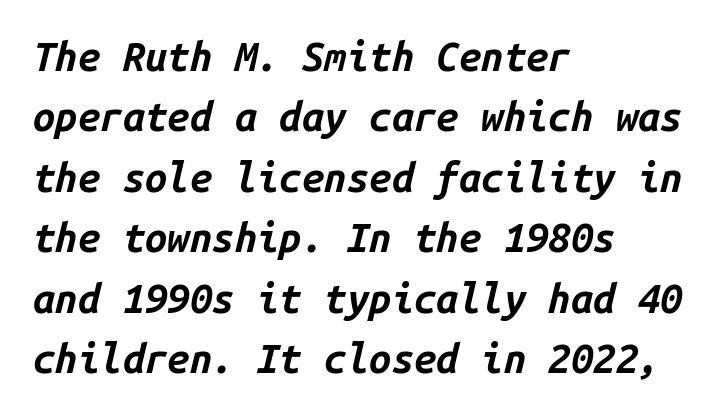
{"italic": "yes", "lean": "right", "slant_degrees": 14, "bold": "yes", "weight": "bold", "width": "normal", "stroke_contrast": "low", "x_height": "medium", "monospaced": "yes", "underline": "no", "align": "left", "line_spacing": "normal", "line_spacing_ratio": 1.51, "letter_spacing": "normal", "letter_spacing_em": 0.0, "glyph_px": 40}
